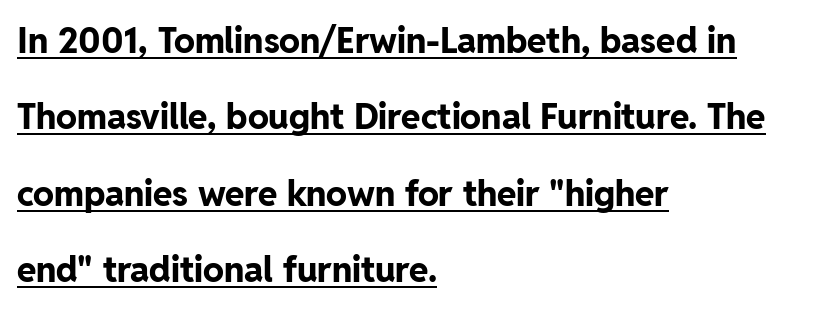
{"serif": "no", "italic": "no", "bold": "yes", "weight": "bold", "width": "normal", "stroke_contrast": "low", "x_height": "medium", "monospaced": "no", "underline": "yes", "align": "left", "line_spacing": "loose", "line_spacing_ratio": 2.18, "letter_spacing": "normal", "letter_spacing_em": 0.0, "glyph_px": 35}
